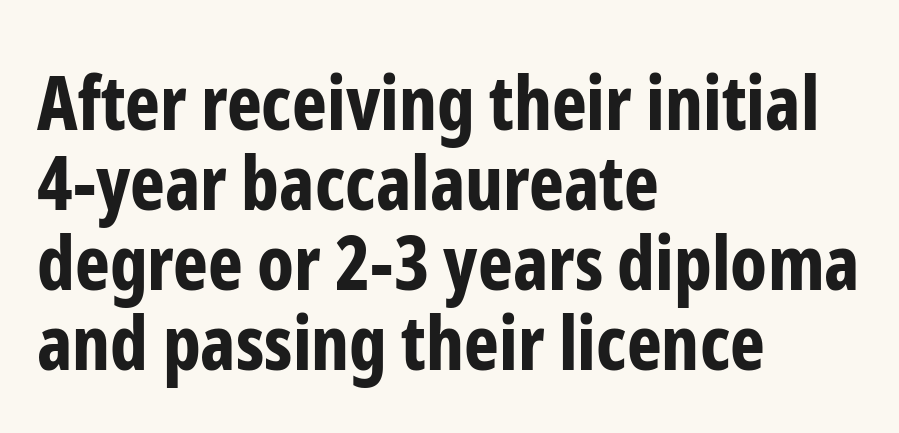
{"serif": "no", "italic": "no", "bold": "yes", "weight": "bold", "width": "condensed", "stroke_contrast": "low", "x_height": "medium", "monospaced": "no", "underline": "no", "align": "left", "line_spacing": "tight", "line_spacing_ratio": 1.08, "letter_spacing": "normal", "letter_spacing_em": 0.0, "glyph_px": 74}
